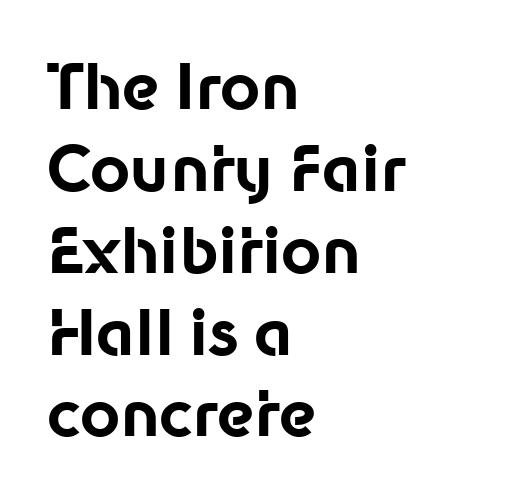
The image shows 62 px bold sans-serif type, upright; set left-aligned, normal line spacing (1.32x), normal letter spacing, not underlined; low stroke contrast and a medium x-height.
